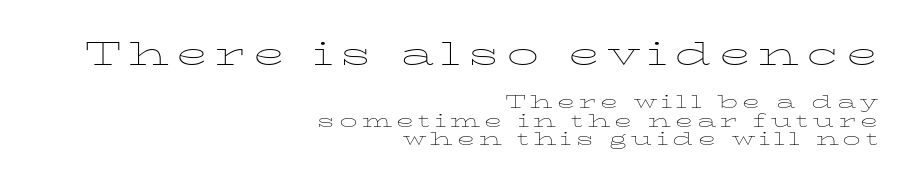
{"serif": "yes", "italic": "no", "bold": "no", "weight": "thin", "width": "wide", "stroke_contrast": "low", "x_height": "medium", "monospaced": "no", "underline": "no", "align": "right", "line_spacing": "tight", "line_spacing_ratio": 1.04, "letter_spacing": "wide", "letter_spacing_em": 0.23, "larger_block": "first", "size_ratio": 1.78, "glyph_px": 32}
